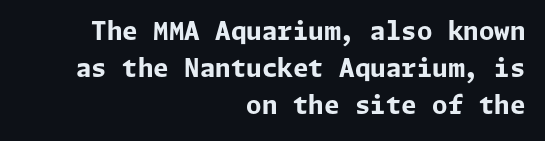
Q: Is the text bold? A: Yes.
Q: Is the text italic (slanted)? A: No, it is upright.
Q: Is the text underlined? A: No.
Q: How is the paragraph aligned? A: Right-aligned.
Q: Is the spacing between letters normal or unusually wide? A: Normal.
Q: Is the spacing between lines tight, normal or loose? A: Normal.
